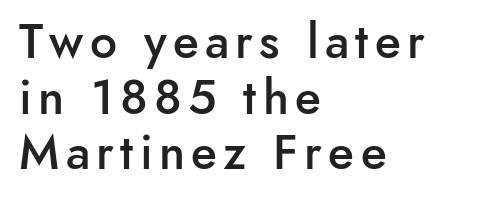
{"serif": "no", "italic": "no", "bold": "semi", "weight": "semibold", "width": "normal", "stroke_contrast": "low", "x_height": "small", "monospaced": "no", "underline": "no", "align": "left", "line_spacing_ratio": 1.16, "glyph_px": 48}
